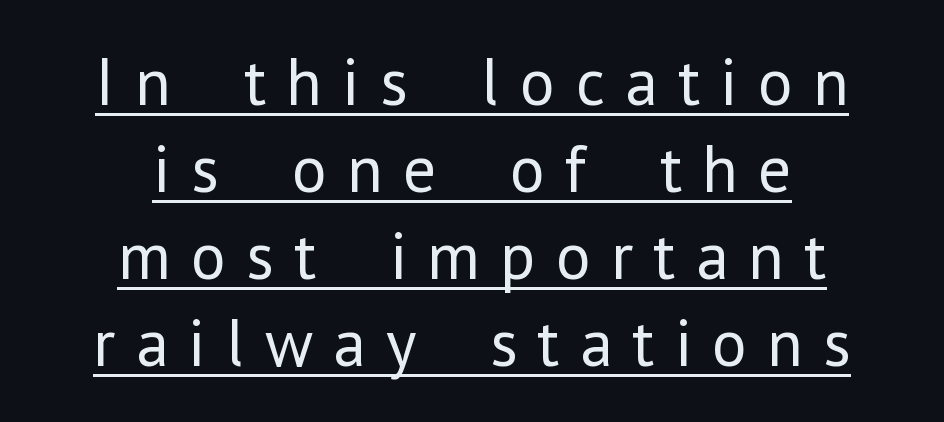
A centered setting, common on invitations and titles, is used for this passage. This block has exactly the height ordinary leading produces. Nope, not italic — everything's standing straight. The letterforms sit at book weight or below. The passage shown is typed in a proportional face where columns would drift.
